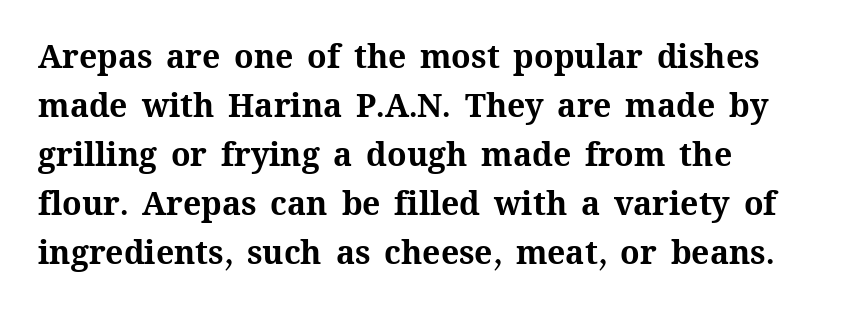
Q: Is the text bold? A: Yes.
Q: Is the text italic (slanted)? A: No, it is upright.
Q: Is the text underlined? A: No.
Q: Is the spacing between letters normal or unusually wide? A: Normal.
Q: Is the spacing between lines tight, normal or loose? A: Normal.
Q: Width (condensed, normal, or wide)? A: Normal.
Q: Stroke contrast? A: Medium.
Q: x-height? A: Medium.
Q: Monospaced? A: No.
